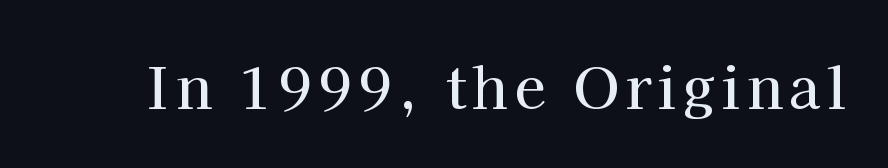
Q: Is the text italic (slanted)? A: No, it is upright.
Q: Is the typeface a serif or a sans-serif typeface? A: Serif.
Q: Is the text underlined? A: No.
Q: Width (condensed, normal, or wide)? A: Normal.
Q: Stroke contrast? A: High.
Q: x-height? A: Medium.
Q: Monospaced? A: No.
